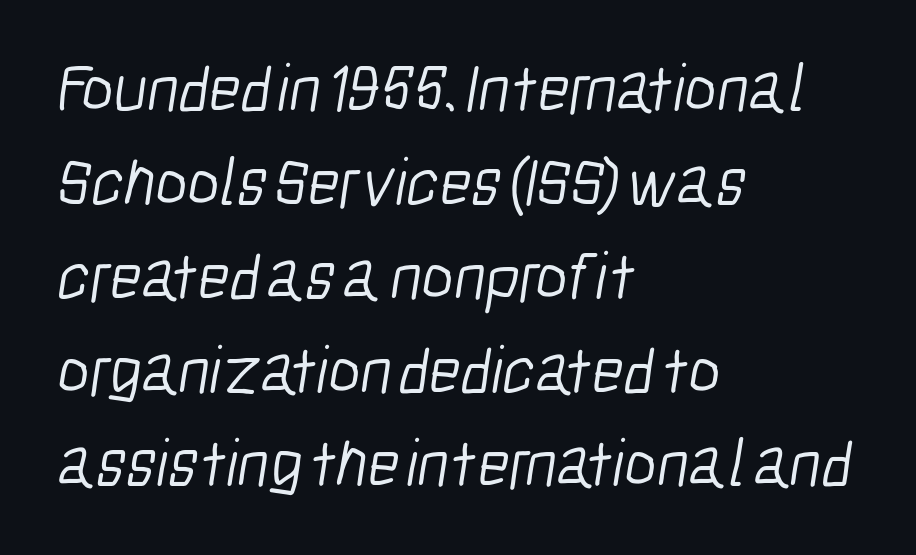
Q: Is the text bold? A: No.
Q: Is the typeface a serif or a sans-serif typeface? A: Sans-serif.
Q: Is the text underlined? A: No.
Q: How is the paragraph aligned? A: Left-aligned.
Q: Is the spacing between letters normal or unusually wide? A: Normal.
Q: Is the spacing between lines tight, normal or loose? A: Normal.
Q: Width (condensed, normal, or wide)? A: Condensed.
Q: Stroke contrast? A: Low.
Q: x-height? A: Medium.
Q: Monospaced? A: No.
